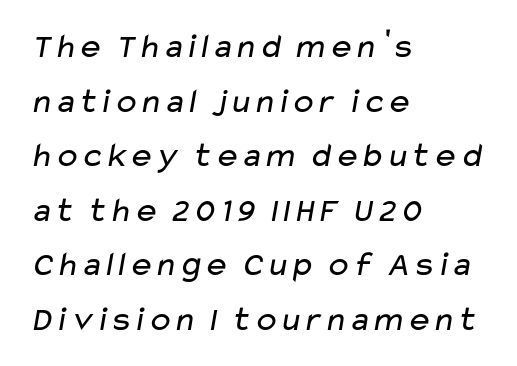
Teacher's note: observe the even left margin — that is flush-left alignment. Weight: regular or lighter. Rows of type keep a routine distance in the vertical direction. Does extra space separate the letters? No, they use regular spacing.
